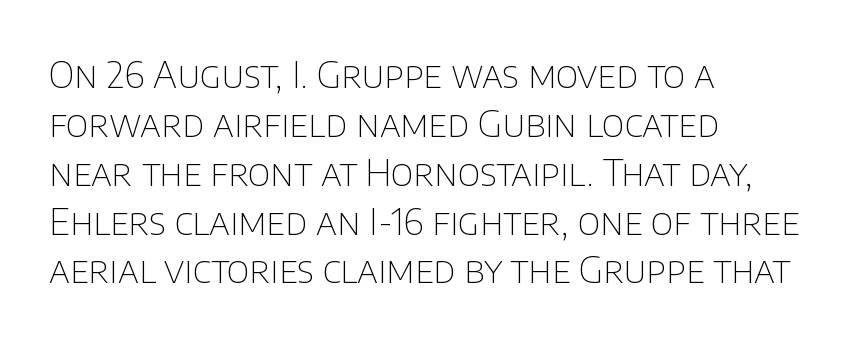
The image shows 37 px thin sans-serif type, upright; set left-aligned, normal line spacing (1.32x), normal letter spacing, not underlined; low stroke contrast and a large x-height.
